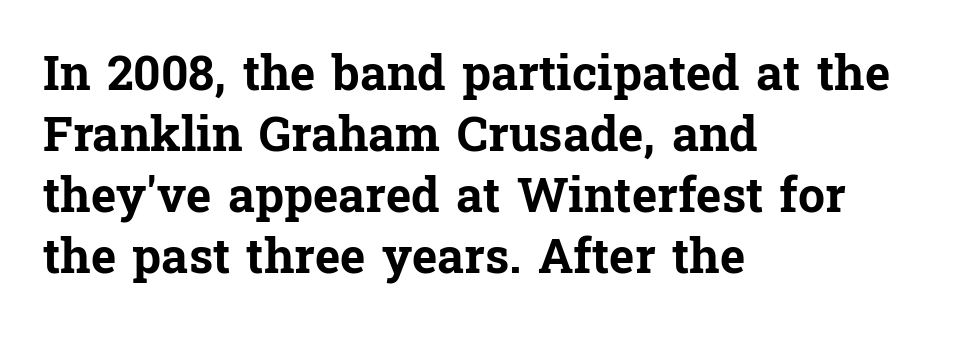
{"serif": "yes", "italic": "no", "bold": "yes", "weight": "bold", "width": "normal", "stroke_contrast": "low", "x_height": "medium", "monospaced": "no", "underline": "no", "align": "left", "line_spacing": "normal", "line_spacing_ratio": 1.27, "letter_spacing": "normal", "letter_spacing_em": 0.0, "glyph_px": 48}
